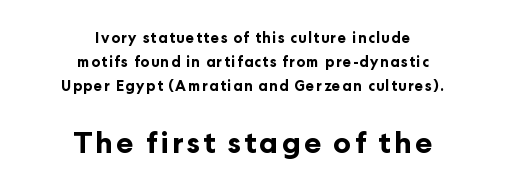
The image shows 29 px bold sans-serif type, upright; set centered, line spacing 1.71x, not underlined; the second (bottom) block is 2.07x larger; low stroke contrast and a medium x-height.
